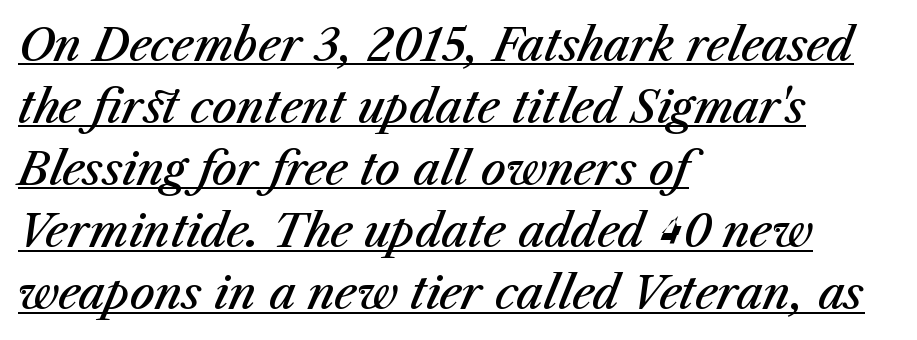
{"italic": "yes", "lean": "right", "slant_degrees": 23, "bold": "semi", "weight": "semibold", "width": "normal", "stroke_contrast": "medium", "x_height": "medium", "monospaced": "no", "underline": "yes", "align": "left", "line_spacing": "normal", "line_spacing_ratio": 1.41, "letter_spacing": "normal", "letter_spacing_em": 0.0, "glyph_px": 44}
